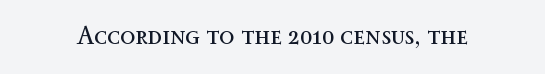
The image shows 25 px text type, upright; set normal letter spacing, not underlined.
